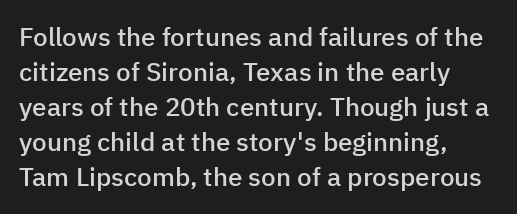
Tracking here is standard; glyphs follow each other at the usual distance. Posture: vertical. This block has exactly the height ordinary leading produces. On the weight axis this lands at semibold, roughly 600. Underline: absent. The rag falls on the right side of this text block.
